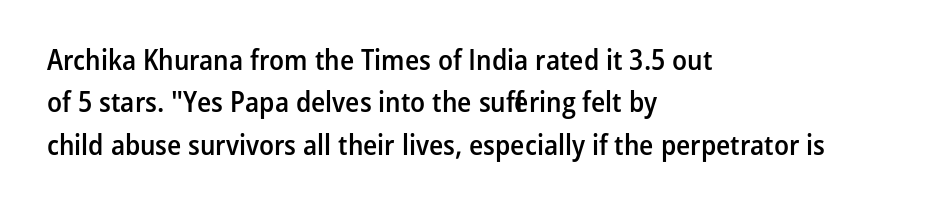
{"serif": "no", "italic": "no", "bold": "semi", "weight": "semibold", "width": "condensed", "stroke_contrast": "low", "x_height": "medium", "monospaced": "no", "underline": "no", "align": "left", "line_spacing": "normal", "line_spacing_ratio": 1.46, "letter_spacing": "normal", "letter_spacing_em": 0.0, "glyph_px": 29}
